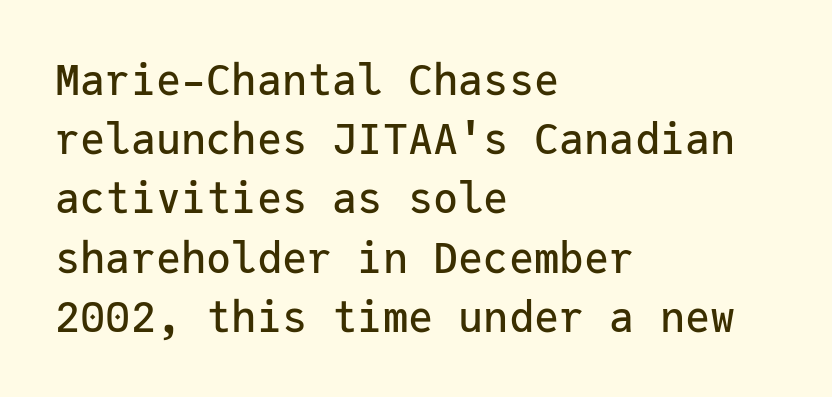
{"serif": "no", "italic": "no", "width": "normal", "stroke_contrast": "low", "x_height": "medium", "monospaced": "yes", "underline": "no", "align": "left", "line_spacing": "normal", "line_spacing_ratio": 1.41, "letter_spacing": "normal", "letter_spacing_em": 0.0, "glyph_px": 42}
